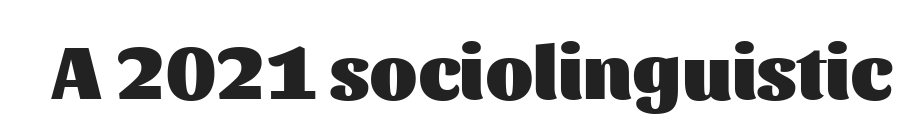
{"serif": "no", "italic": "no", "bold": "yes", "weight": "heavy", "width": "normal", "stroke_contrast": "medium", "x_height": "medium", "monospaced": "no", "underline": "no", "letter_spacing": "normal", "letter_spacing_em": 0.0, "glyph_px": 78}
